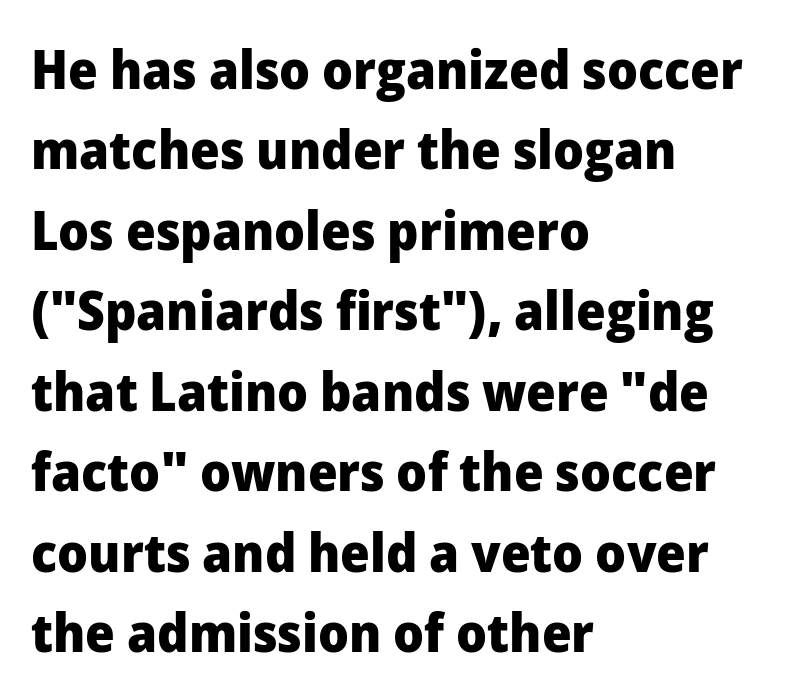
Q: Is the text bold? A: Yes.
Q: Is the text italic (slanted)? A: No, it is upright.
Q: Is the typeface a serif or a sans-serif typeface? A: Sans-serif.
Q: Is the text underlined? A: No.
Q: How is the paragraph aligned? A: Left-aligned.
Q: Is the spacing between letters normal or unusually wide? A: Normal.
Q: Is the spacing between lines tight, normal or loose? A: Normal.
Q: Width (condensed, normal, or wide)? A: Normal.
Q: Stroke contrast? A: Low.
Q: x-height? A: Medium.
Q: Monospaced? A: No.
